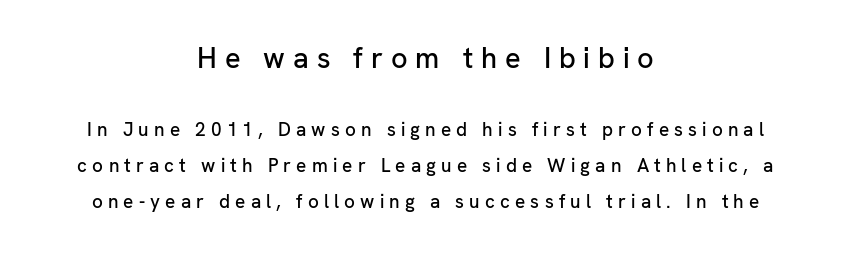
Q: Is the text italic (slanted)? A: No, it is upright.
Q: Is the typeface a serif or a sans-serif typeface? A: Sans-serif.
Q: Is the text underlined? A: No.
Q: How is the paragraph aligned? A: Centered.
Q: Is the spacing between letters normal or unusually wide? A: Unusually wide.
Q: Is the spacing between lines tight, normal or loose? A: Loose.
Q: Which block of text is set in a larger size, the first (top) or the second (bottom)? A: The first (top) one.
Q: Width (condensed, normal, or wide)? A: Normal.
Q: Stroke contrast? A: Low.
Q: x-height? A: Medium.
Q: Monospaced? A: No.
